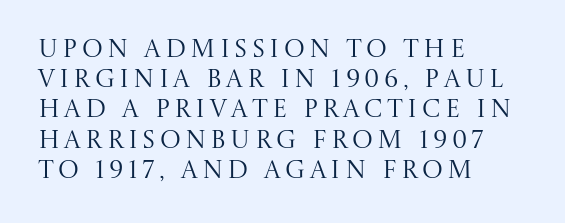
Q: Is the text bold? A: No.
Q: Is the text italic (slanted)? A: No, it is upright.
Q: Is the text underlined? A: No.
Q: How is the paragraph aligned? A: Left-aligned.
